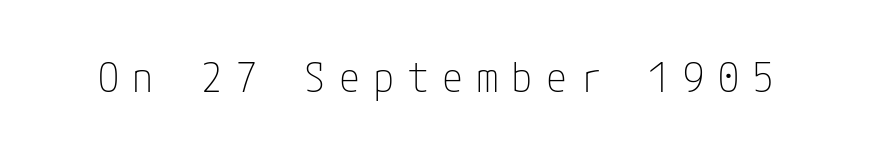
Q: Is the text bold? A: No.
Q: Is the text italic (slanted)? A: No, it is upright.
Q: Is the typeface a serif or a sans-serif typeface? A: Sans-serif.
Q: Is the text underlined? A: No.
Q: Is the spacing between letters normal or unusually wide? A: Unusually wide.
Q: Width (condensed, normal, or wide)? A: Condensed.
Q: Stroke contrast? A: Low.
Q: x-height? A: Medium.
